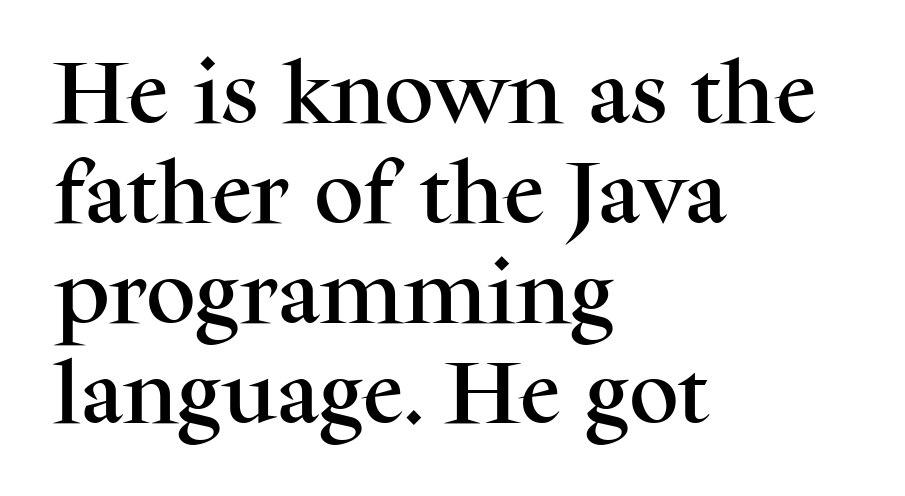
{"serif": "yes", "italic": "no", "width": "normal", "stroke_contrast": "medium", "x_height": "medium", "monospaced": "no", "underline": "no", "align": "left", "line_spacing": "normal", "line_spacing_ratio": 1.45, "letter_spacing": "normal", "letter_spacing_em": 0.0, "glyph_px": 69}
